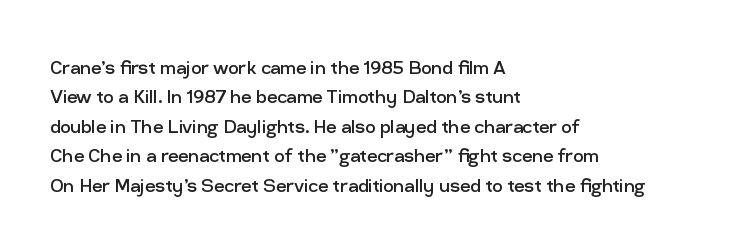
The image shows 23 px text type, upright; set left-aligned, normal line spacing (1.28x), normal letter spacing, not underlined.
